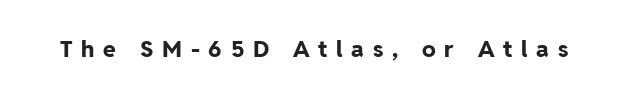
The glyphs have the mass of a bold cut. The letters are spread apart with noticeably loose tracking. The typography opts for an upright posture over an oblique one. Clear beneath every line of the passage.
